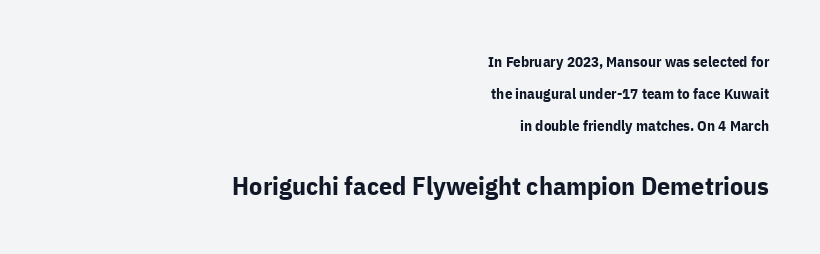
Heavy-handed strokes throughout: this text is bold. This layout puts the modest block above and the oversized block below. Underline: absent. The typesetter chose a ragged-left arrangement here. Posture: straight, roman, zero tilt. Line spacing here is loose.
